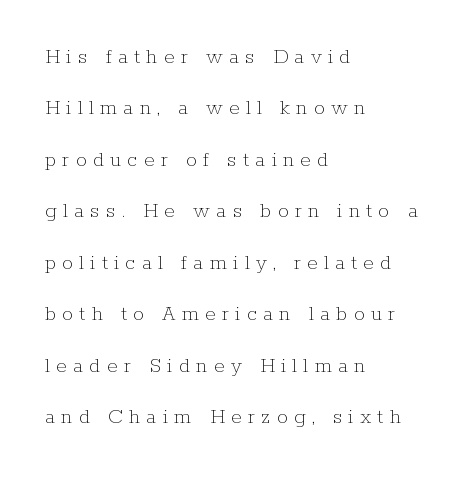
The image shows 22 px text type, upright; set left-aligned, loose line spacing (2.34x), unusually wide letter spacing (+0.28 em), not underlined.
